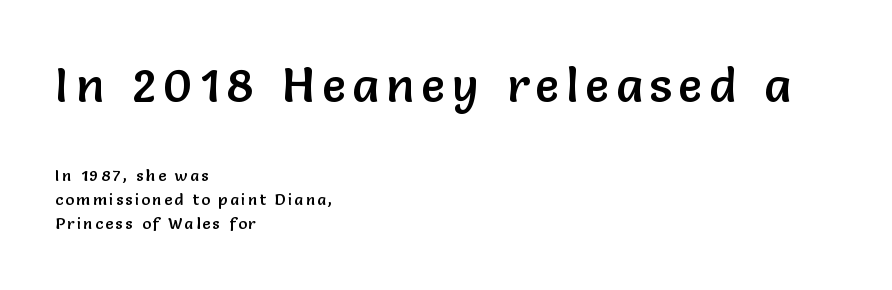
The image shows 48 px sans-serif type, upright; set left-aligned, normal line spacing (1.5x), not underlined; the first (top) block is 3.0x larger; low stroke contrast and a medium x-height.
